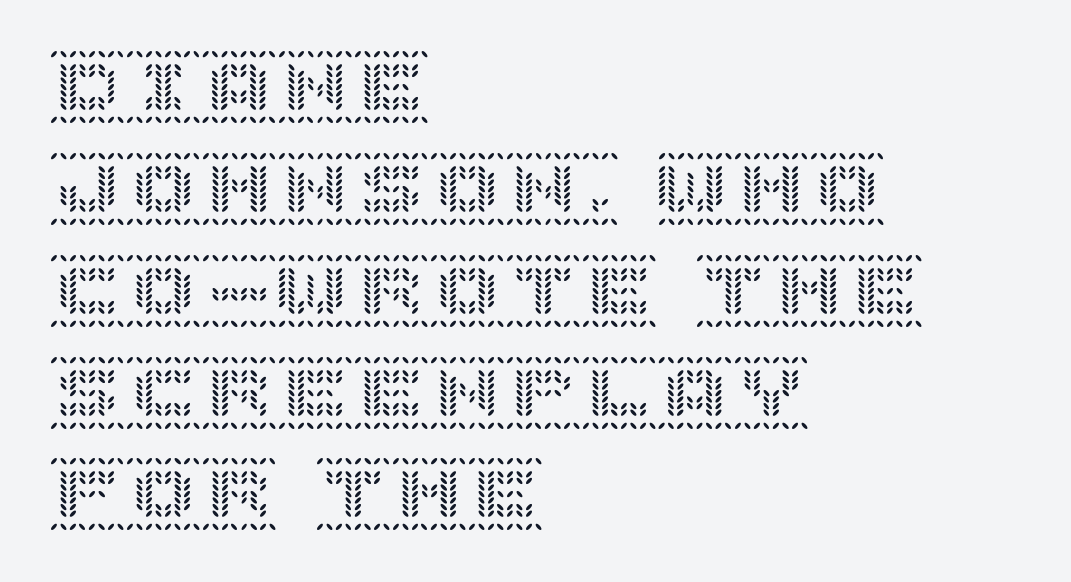
Q: Is the text italic (slanted)? A: No, it is upright.
Q: Is the text underlined? A: No.
Q: How is the paragraph aligned? A: Left-aligned.
Q: Is the spacing between letters normal or unusually wide? A: Normal.
Q: Is the spacing between lines tight, normal or loose? A: Normal.
Q: Width (condensed, normal, or wide)? A: Normal.
Q: x-height? A: Large.
